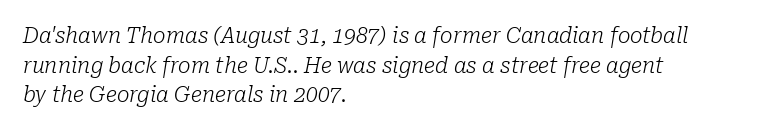
The image shows 21 px text type, italic (leaning right); set left-aligned, normal line spacing (1.41x), normal letter spacing, not underlined.
